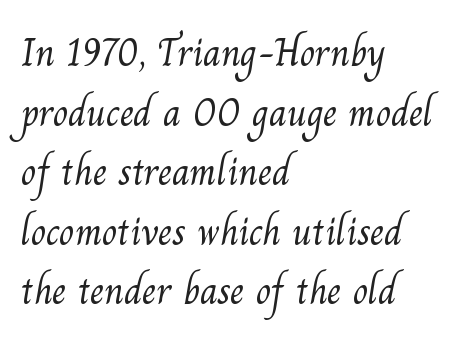
Rule under the text: the space is simply empty. Serifs: yes, visible at the terminals of the letterforms. Stroke thickness stays within the range of a standard reading face or lighter. Horizontal bands of white between lines are of average thickness.
